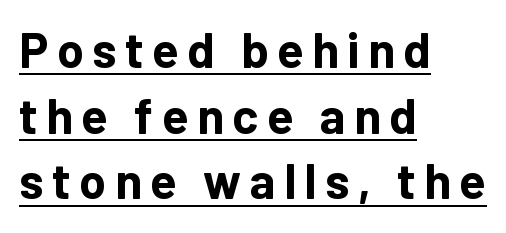
The image shows 49 px bold sans-serif type, upright; set left-aligned, normal line spacing (1.34x), underlined; low stroke contrast and a medium x-height.
